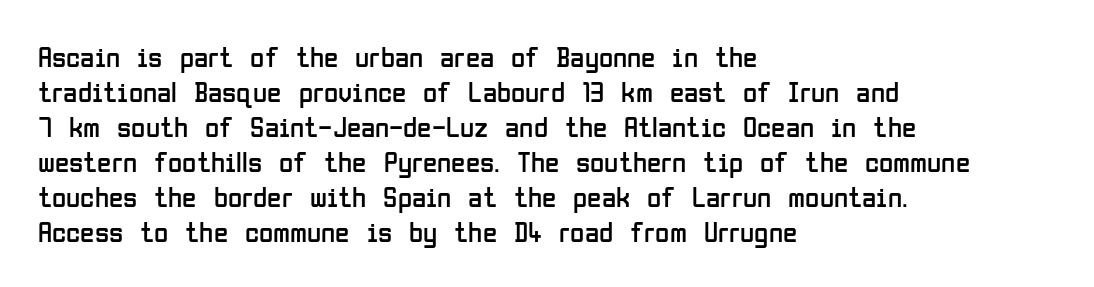
The font is comparable to plain body text, perhaps lighter. Nope, no serifs anywhere on these letters. You could not count columns in this text — the font is proportionally spaced. The axis of the letterforms is exactly vertical. Teacher's note: observe the even left margin — that is flush-left alignment. The line texture is even and compact thanks to regular tracking.
